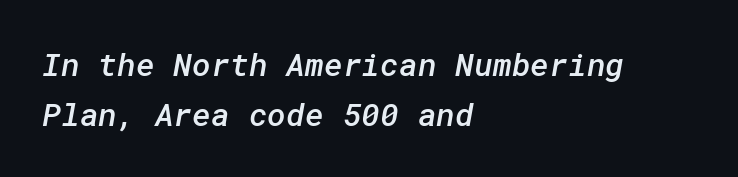
The image shows 32 px semibold sans-serif type; set left-aligned, normal line spacing (1.55x), normal letter spacing, not underlined; low stroke contrast and a medium x-height.
